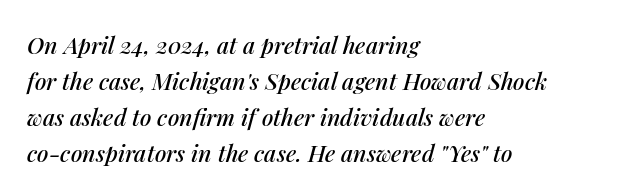
The image shows 23 px text type, italic (leaning right); set left-aligned, normal line spacing (1.56x), normal letter spacing, not underlined.
